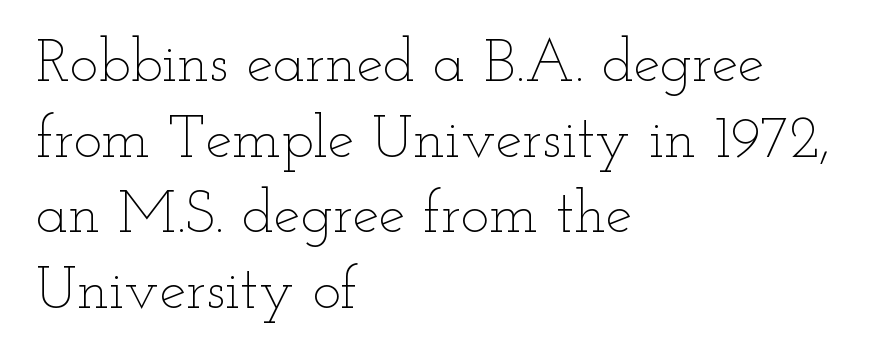
{"italic": "no", "bold": "no", "weight": "thin", "width": "wide", "stroke_contrast": "low", "x_height": "small", "monospaced": "no", "underline": "no", "align": "left", "line_spacing": "normal", "line_spacing_ratio": 1.26, "letter_spacing": "normal", "letter_spacing_em": 0.0, "glyph_px": 60}
